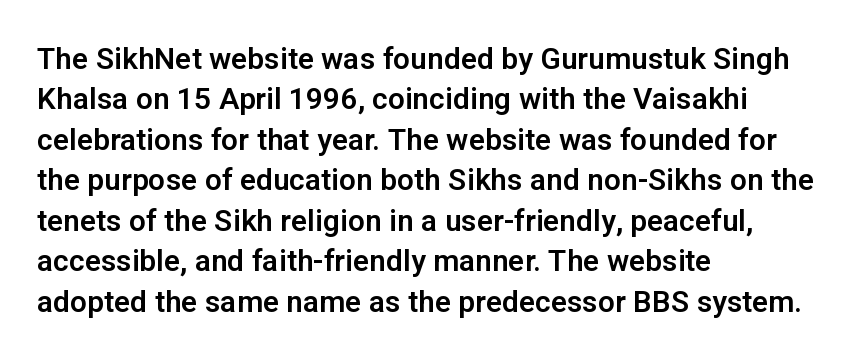
{"serif": "no", "italic": "no", "width": "normal", "stroke_contrast": "low", "x_height": "medium", "monospaced": "no", "underline": "no", "align": "left", "line_spacing": "normal", "line_spacing_ratio": 1.35, "letter_spacing": "normal", "letter_spacing_em": 0.0, "glyph_px": 30}
